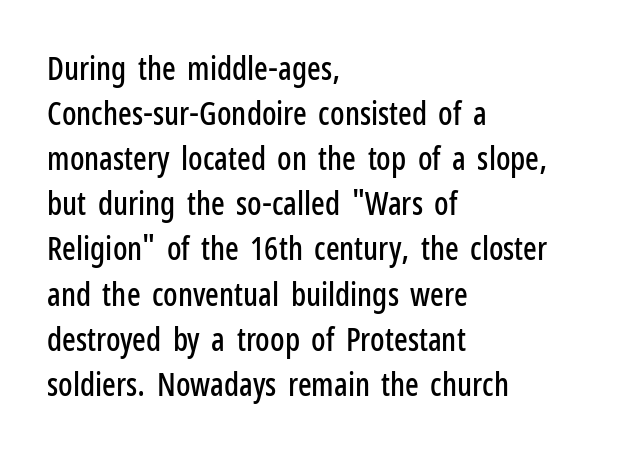
The image shows 32 px condensed sans-serif type, upright; set left-aligned, normal line spacing (1.41x), normal letter spacing, not underlined; low stroke contrast and a medium x-height.
